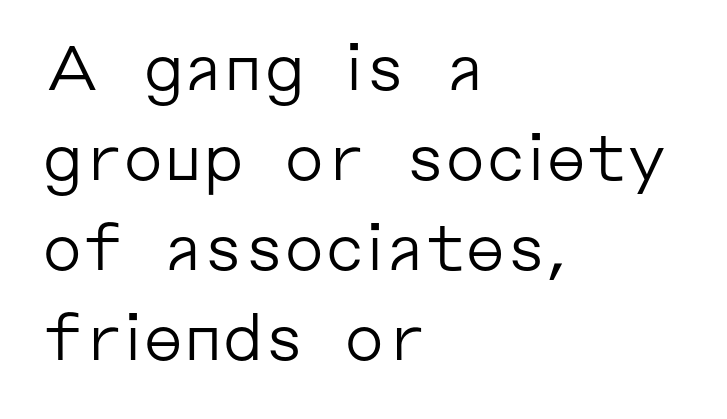
Stroke mass is kept to a normal reading level or below. Letterform terminals end flat and unadorned throughout the passage. The space between consecutive lines is moderate. Spacing verdict: proportional, widths tailored to each character.
